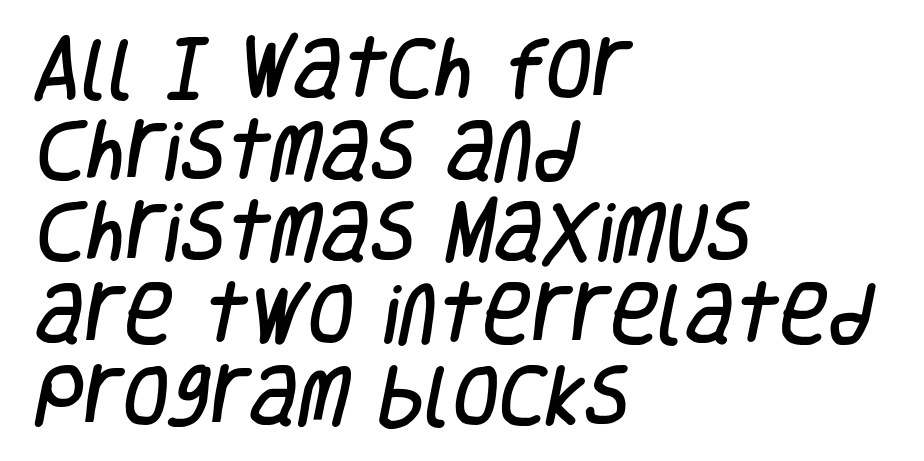
These lines stack with their left ends in a neat column. Students, note that the glyphs here touch the page at normal intervals. Is this a sans? Yes — the strokes have no serifs. The letters advance in unequal steps, a hallmark of proportional type. The gap between lines stays unmarked.
